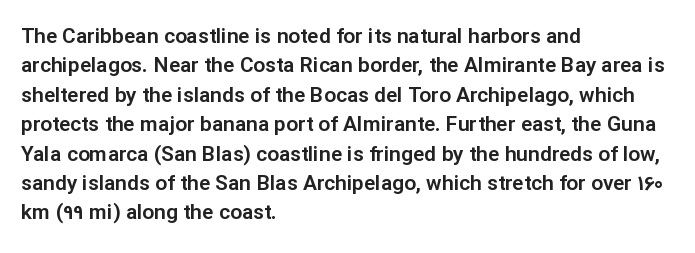
If you drew a ruler down the left edge, every line would touch it. The foot of each line stays bare and open. What's the leading like? Ordinary, nothing unusual. The axis of the letterforms is exactly vertical. Observe the ordinary spacing: letters are neighbours, not strangers.
